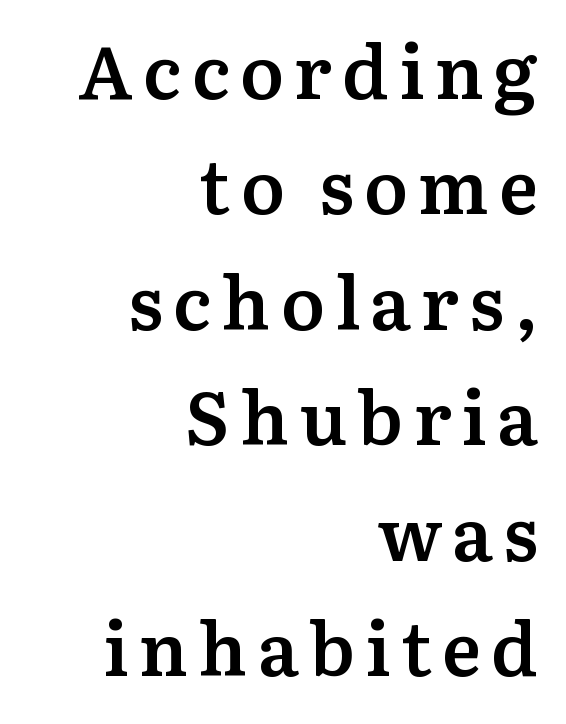
{"serif": "yes", "italic": "no", "bold": "semi", "weight": "semibold", "width": "normal", "stroke_contrast": "medium", "x_height": "medium", "monospaced": "no", "underline": "no", "align": "right", "line_spacing": "normal", "line_spacing_ratio": 1.56, "glyph_px": 74}
